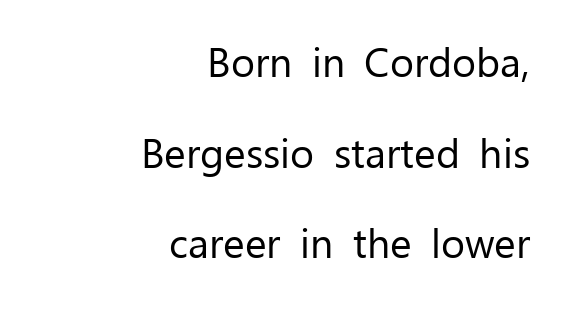
{"serif": "no", "italic": "no", "bold": "no", "weight": "regular", "width": "normal", "stroke_contrast": "low", "x_height": "medium", "monospaced": "no", "underline": "no", "align": "right", "line_spacing": "loose", "line_spacing_ratio": 2.21, "letter_spacing": "normal", "letter_spacing_em": 0.0, "glyph_px": 41}
